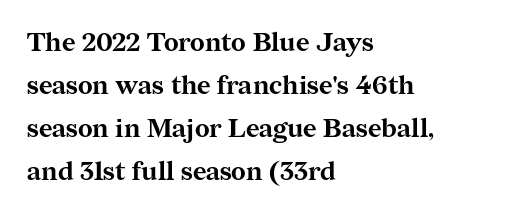
The image shows 26 px bold type, upright; set left-aligned, normal line spacing (1.66x), normal letter spacing, not underlined.
